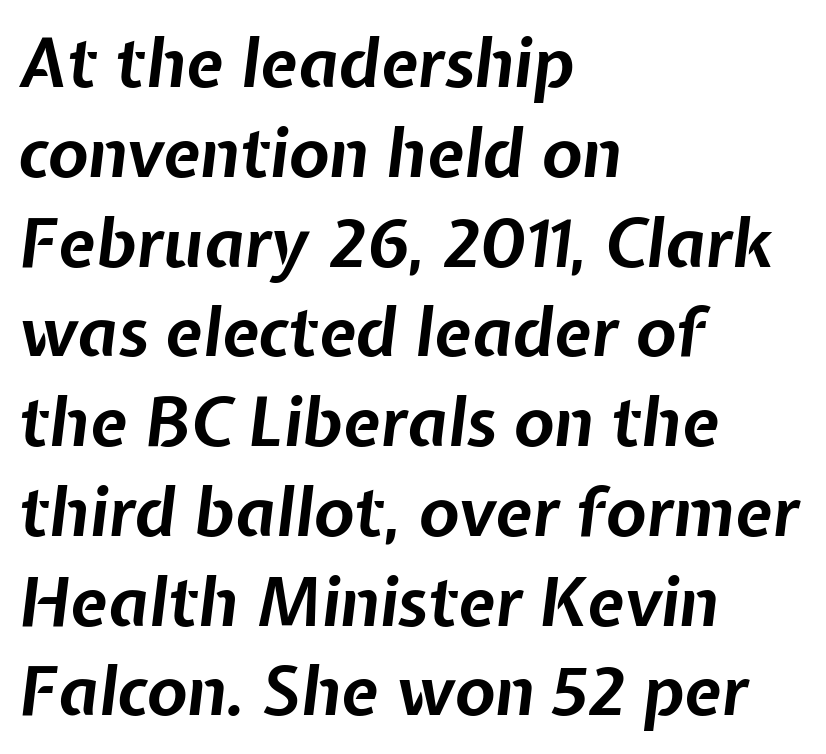
Words float on clear page, feet unadorned. You can tell it's italic because the verticals aren't actually vertical. Baseline-to-baseline distance is the conventional proportion of letter height. Observe the ordinary spacing: letters are neighbours, not strangers.
